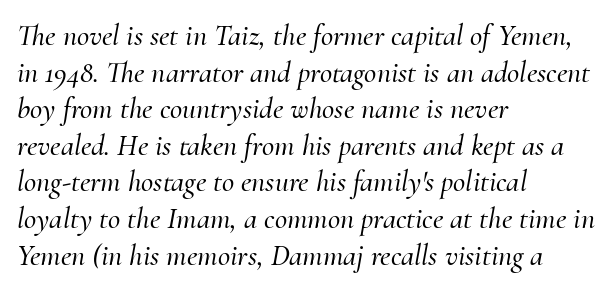
{"serif": "yes", "italic": "yes", "lean": "right", "slant_degrees": 10, "width": "normal", "stroke_contrast": "medium", "x_height": "small", "monospaced": "no", "underline": "no", "align": "left", "line_spacing_ratio": 1.22, "letter_spacing": "normal", "letter_spacing_em": 0.0, "glyph_px": 30}
